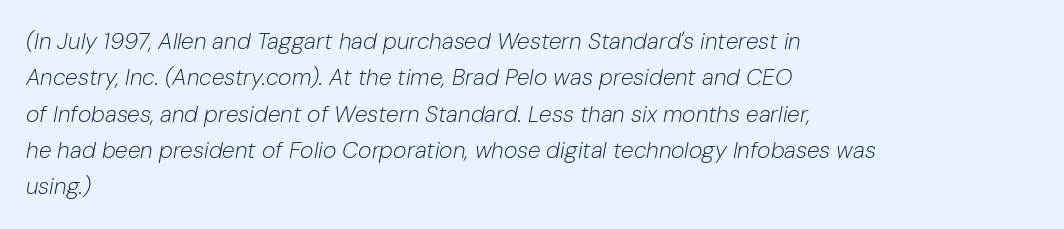
The image shows 23 px text type, italic (leaning right); set left-aligned, normal line spacing (1.58x), normal letter spacing, not underlined.
